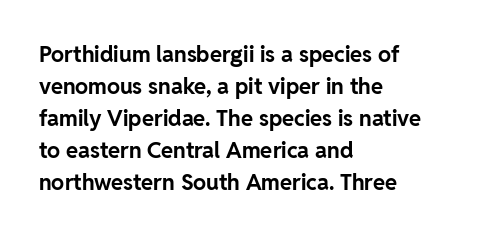
Students, observe: this is what conventionally led text looks like. Ascenders rise straight up at ninety degrees. Pretty heavy lettering here — definitely bold. The words here are not underlined.
